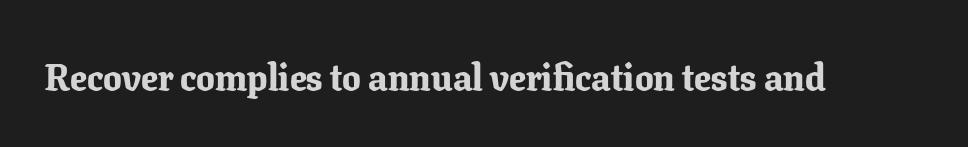
{"serif": "yes", "italic": "no", "bold": "yes", "weight": "bold", "width": "normal", "stroke_contrast": "low", "x_height": "medium", "monospaced": "no", "underline": "no", "letter_spacing": "normal", "letter_spacing_em": 0.0, "glyph_px": 37}
